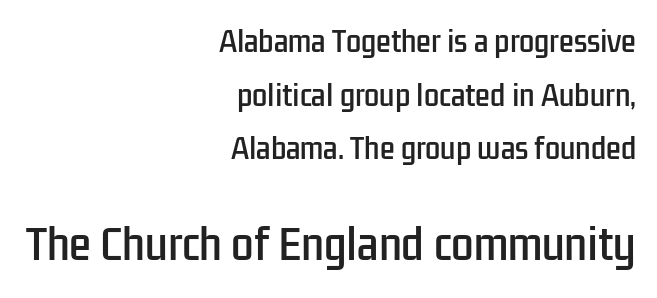
A typesetter would call this proportional, since set widths differ per character. Rendered with straight, roman letterforms. Airy leading. Grotesque or geometric, the face here clearly has no serifs.
